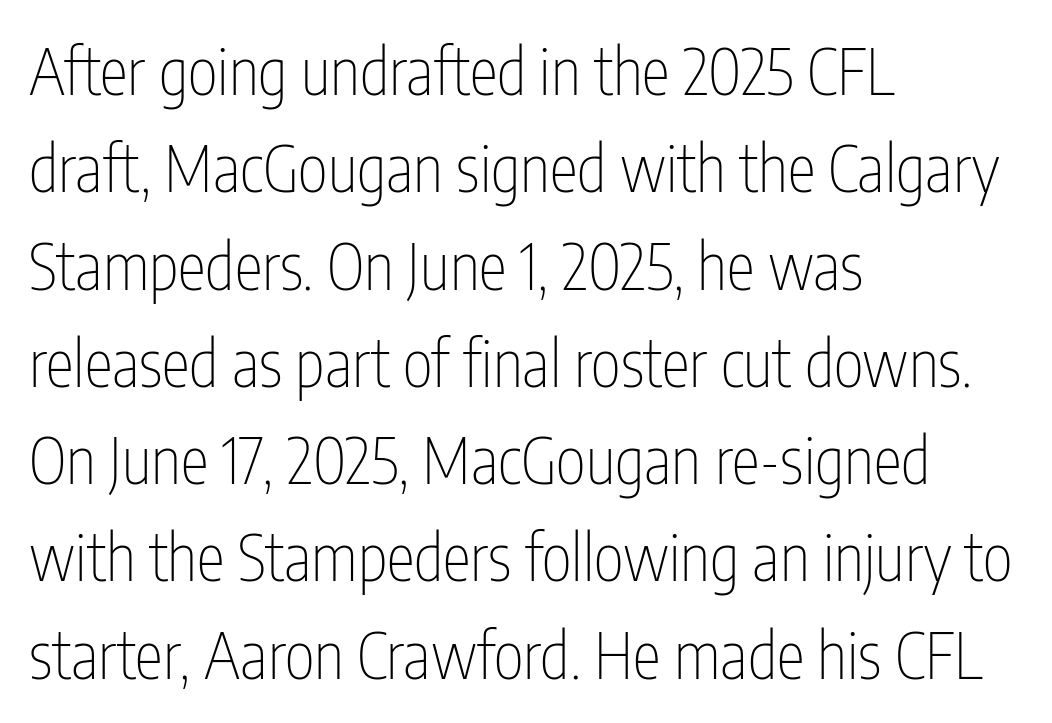
In terms of letterform style, serifs are entirely absent. Think of a printed novel: that variable character pitch is what you see here. The vertical gap from one line to the next is medium. Rule under the text: the space is simply empty.
